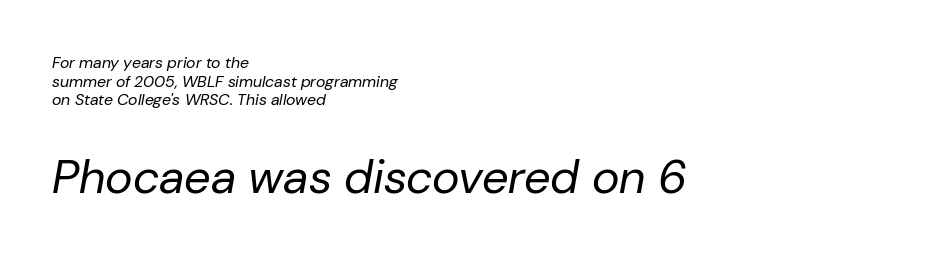
The image shows 47 px regular-weight type, italic (leaning right); set left-aligned, line spacing 1.17x, normal letter spacing, not underlined; the second (bottom) block is 2.94x larger; low stroke contrast and a medium x-height.
